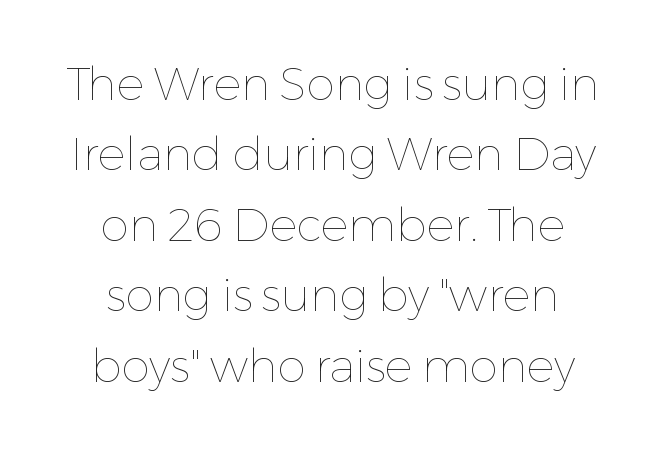
{"italic": "no", "bold": "no", "weight": "thin", "width": "normal", "stroke_contrast": "low", "x_height": "medium", "monospaced": "no", "underline": "no", "align": "center", "line_spacing": "normal", "line_spacing_ratio": 1.53, "letter_spacing": "normal", "letter_spacing_em": 0.0, "glyph_px": 46}
